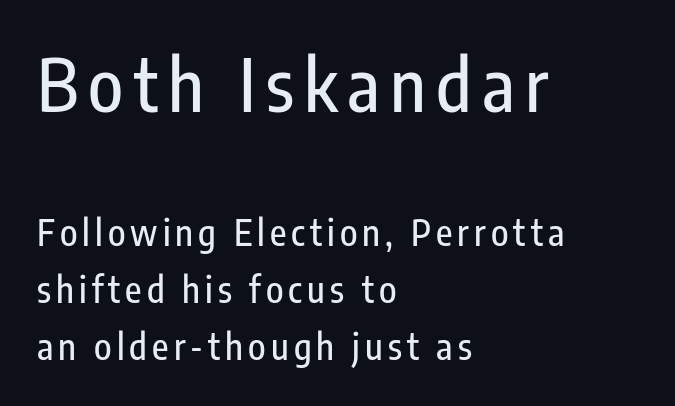
Q: Is the text italic (slanted)? A: No, it is upright.
Q: Is the typeface a serif or a sans-serif typeface? A: Sans-serif.
Q: Is the text underlined? A: No.
Q: How is the paragraph aligned? A: Left-aligned.
Q: Is the spacing between lines tight, normal or loose? A: Normal.
Q: Which block of text is set in a larger size, the first (top) or the second (bottom)? A: The first (top) one.
Q: Width (condensed, normal, or wide)? A: Condensed.
Q: Stroke contrast? A: Low.
Q: x-height? A: Medium.
Q: Monospaced? A: No.
